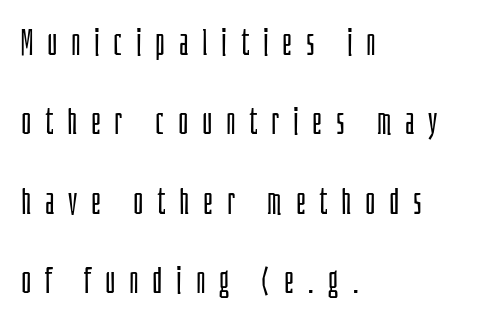
{"serif": "no", "italic": "no", "bold": "no", "weight": "light", "width": "condensed", "stroke_contrast": "low", "x_height": "large", "monospaced": "no", "underline": "no", "align": "left", "line_spacing": "loose", "line_spacing_ratio": 2.27, "letter_spacing": "wide", "letter_spacing_em": 0.39, "glyph_px": 35}
